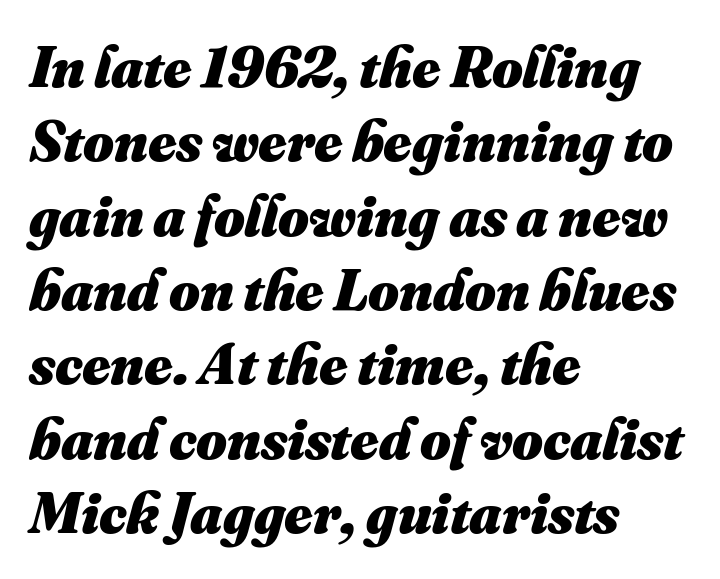
The image shows 59 px heavy type; set left-aligned, normal line spacing (1.26x), normal letter spacing, not underlined; medium stroke contrast and a small x-height.
